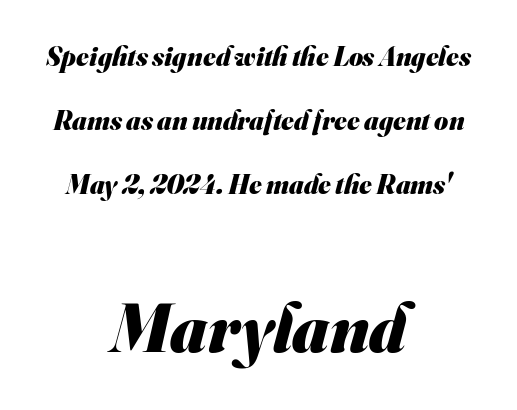
How are the letters spaced? Ordinarily, with no added tracking. Leftover space on each line is divided equally before and after the words. Airy leading. Descenders hang freely into open space. Are there feet on the stems? There aren't — it's a sans. Strong, thick strokes mark this as bold type.
